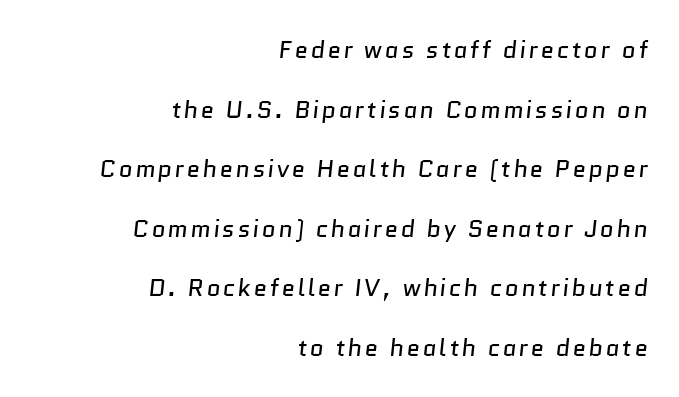
{"bold": "no", "underline": "no", "align": "right", "line_spacing": "loose", "line_spacing_ratio": 2.48, "glyph_px": 24}
